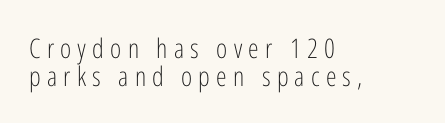
{"italic": "no", "bold": "no", "underline": "no", "align": "left", "line_spacing": "tight", "line_spacing_ratio": 1.03, "letter_spacing": "wide", "letter_spacing_em": 0.23, "glyph_px": 27}
